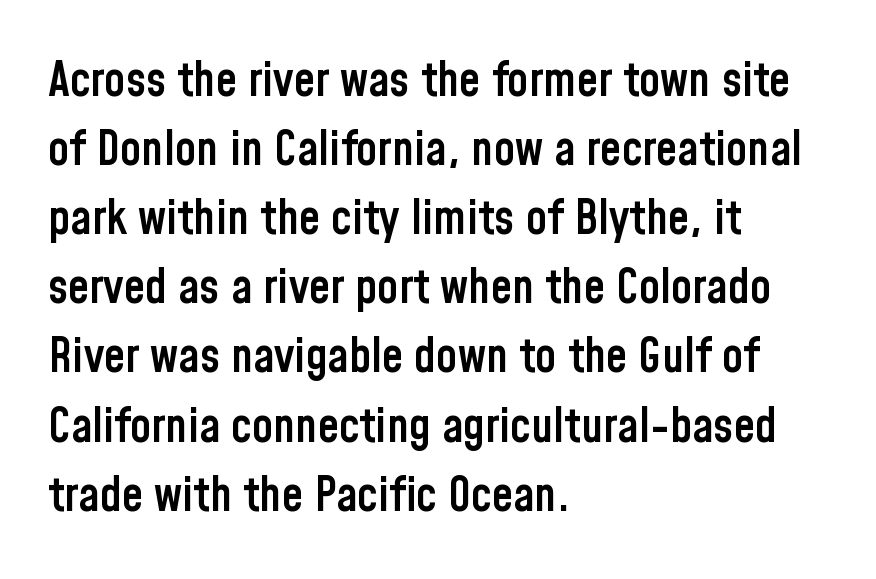
The image shows 48 px semibold, condensed sans-serif type, upright; set left-aligned, normal line spacing (1.44x), normal letter spacing, not underlined; low stroke contrast and a medium x-height.
